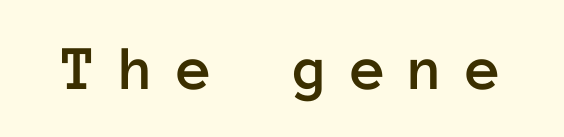
Q: Is the text italic (slanted)? A: No, it is upright.
Q: Is the text underlined? A: No.
Q: Is the spacing between letters normal or unusually wide? A: Unusually wide.
Q: Width (condensed, normal, or wide)? A: Normal.
Q: Stroke contrast? A: Low.
Q: x-height? A: Medium.
Q: Monospaced? A: Yes.
